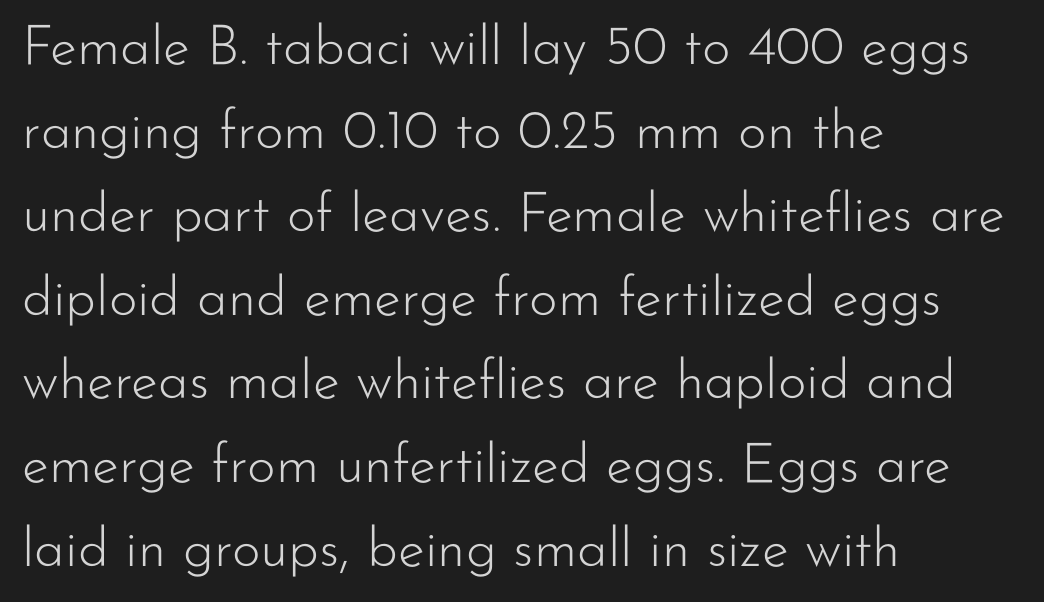
The image shows 55 px light sans-serif type, upright; set left-aligned, normal line spacing (1.52x), normal letter spacing, not underlined; low stroke contrast and a small x-height.
